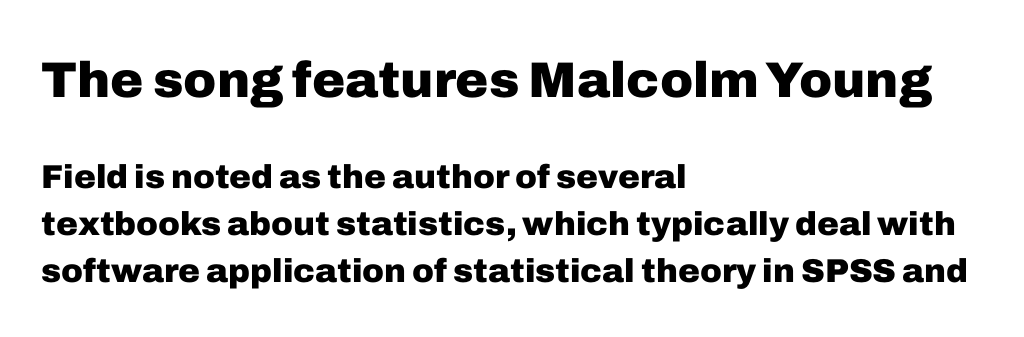
{"serif": "no", "italic": "no", "bold": "yes", "weight": "heavy", "width": "normal", "stroke_contrast": "low", "x_height": "medium", "monospaced": "no", "underline": "no", "align": "left", "line_spacing": "normal", "line_spacing_ratio": 1.41, "letter_spacing": "normal", "letter_spacing_em": 0.0, "larger_block": "first", "size_ratio": 1.52, "glyph_px": 50}
